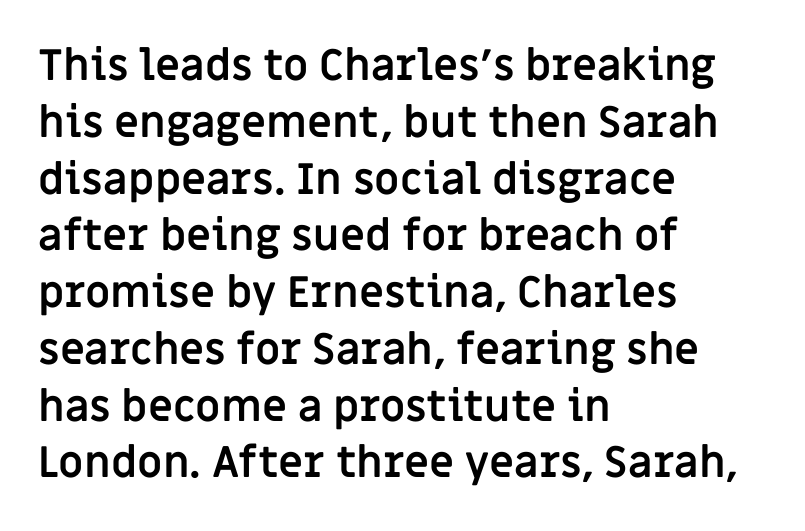
The image shows 43 px semibold sans-serif type, upright; set left-aligned, normal line spacing (1.32x), normal letter spacing, not underlined; low stroke contrast and a large x-height.
